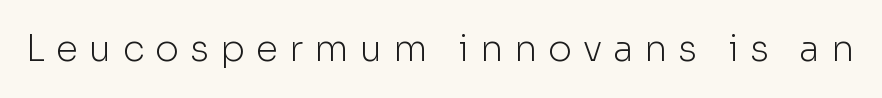
{"serif": "no", "italic": "no", "bold": "no", "weight": "light", "width": "normal", "stroke_contrast": "low", "x_height": "medium", "monospaced": "no", "underline": "no", "letter_spacing": "wide", "letter_spacing_em": 0.31, "glyph_px": 36}
